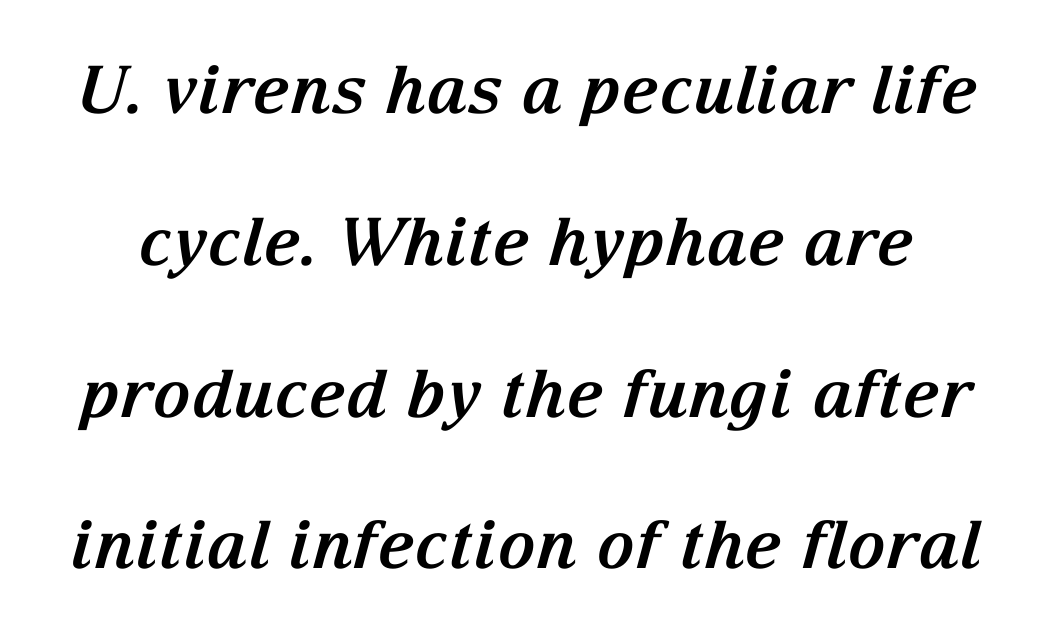
The image shows 66 px bold serif type, italic (leaning right); set loose line spacing (2.3x), normal letter spacing, not underlined; medium stroke contrast and a medium x-height.
